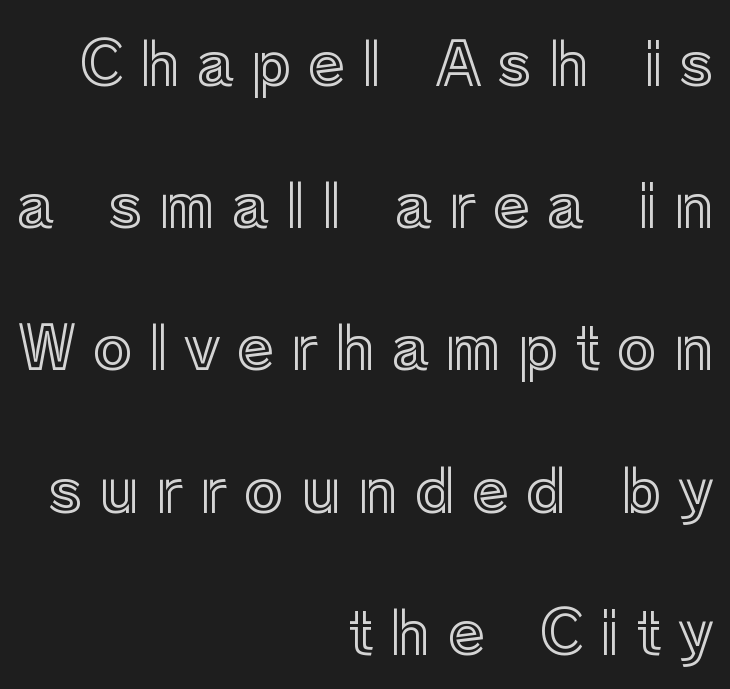
The image shows 60 px text type, upright; set right-aligned, loose line spacing (2.37x), unusually wide letter spacing (+0.28 em), not underlined; a medium x-height.
